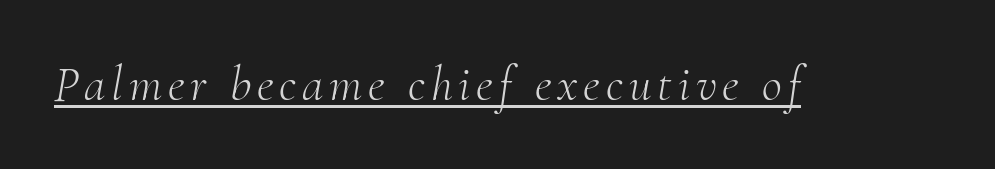
Q: Is the text bold? A: No.
Q: Is the text italic (slanted)? A: Yes, it leans right by about 10 degrees.
Q: Is the typeface a serif or a sans-serif typeface? A: Serif.
Q: Is the text underlined? A: Yes.
Q: Width (condensed, normal, or wide)? A: Normal.
Q: Stroke contrast? A: Medium.
Q: x-height? A: Small.
Q: Monospaced? A: No.
